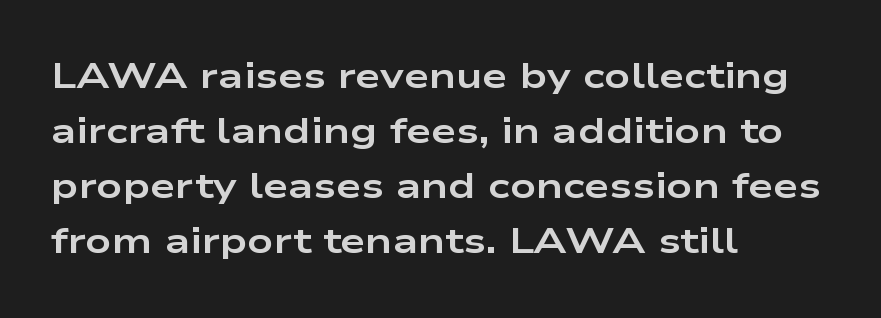
Q: Is the text bold? A: Yes.
Q: Is the text italic (slanted)? A: No, it is upright.
Q: Is the typeface a serif or a sans-serif typeface? A: Sans-serif.
Q: Is the text underlined? A: No.
Q: How is the paragraph aligned? A: Left-aligned.
Q: Is the spacing between letters normal or unusually wide? A: Normal.
Q: Is the spacing between lines tight, normal or loose? A: Normal.
Q: Width (condensed, normal, or wide)? A: Wide.
Q: Stroke contrast? A: Low.
Q: x-height? A: Medium.
Q: Monospaced? A: No.
